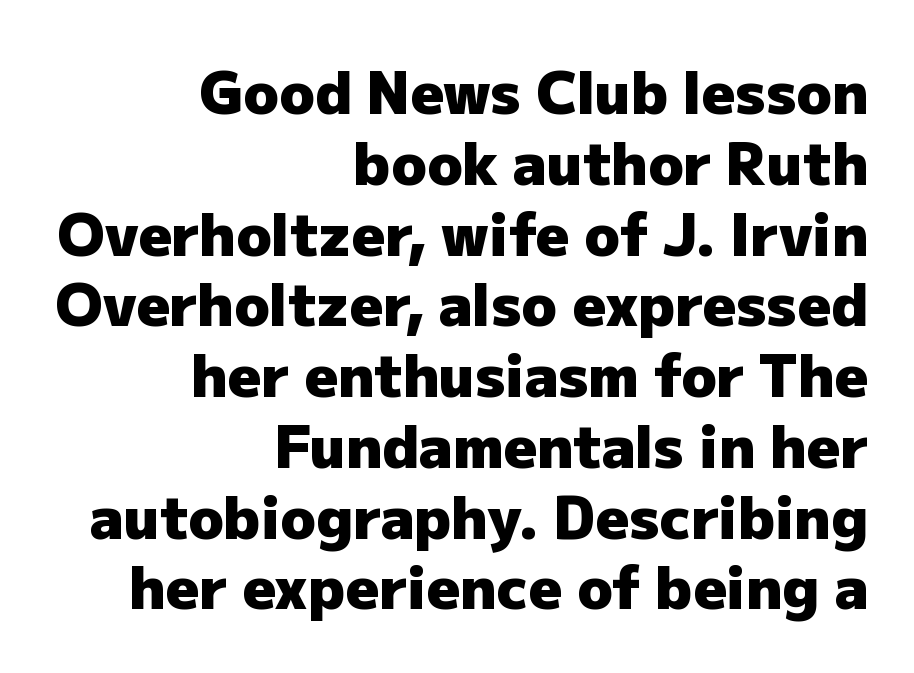
Line endings align vertically; line beginnings do not. You can tell it's not italic because the verticals are truly vertical. Serifs: no, the terminals of the letterforms are clean. Note the varied advance widths — an 'i' is clearly narrower than an 'm'. In terms of weight, the rendering is a true, heavy bold. You could call the tracking neutral — neither tight nor loose.
